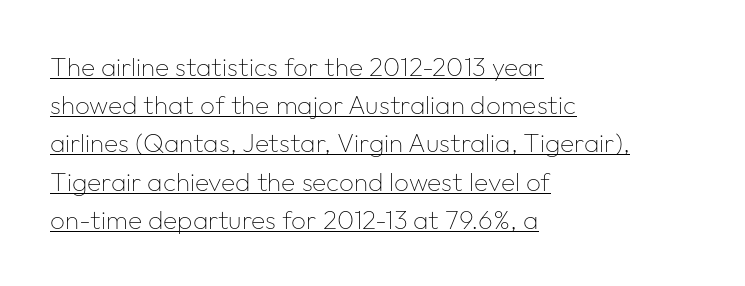
The lettering is marked with a stroke running underneath it. Designer's note — italics off, roman on. Look at the tracking — it's just the regular setting, nothing added. Is this a heavy cut? Hardly; it is regular or lighter.
